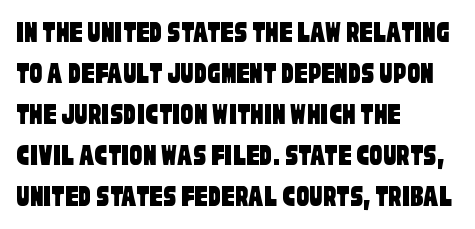
The image shows 32 px condensed sans-serif type; set left-aligned, normal line spacing (1.28x), normal letter spacing, not underlined; low stroke contrast and a large x-height.
